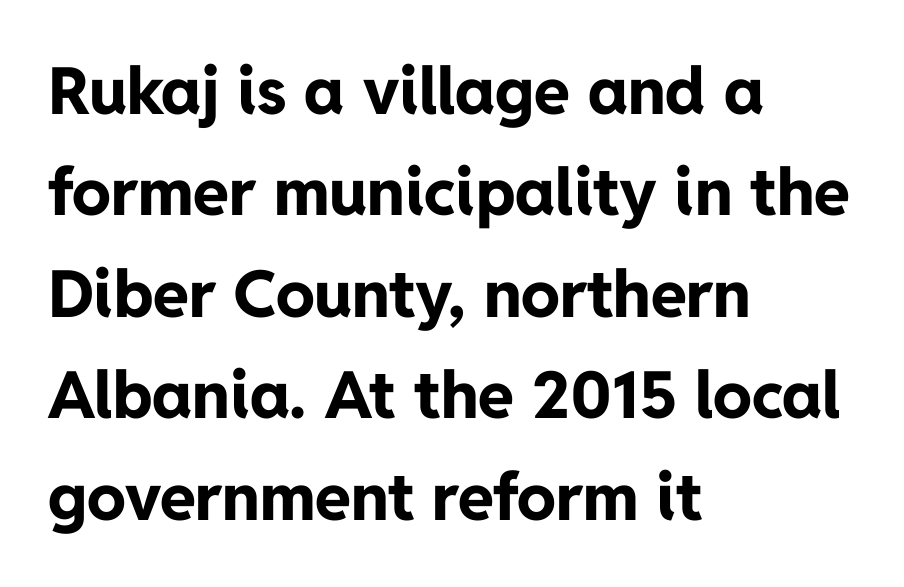
Quick note: underline off. Which margin do the lines hug? The left one — the right edge is uneven. Proportional: the letters do not fall into vertical columns. You can tell from the bare stems that sans-serif type was used.
